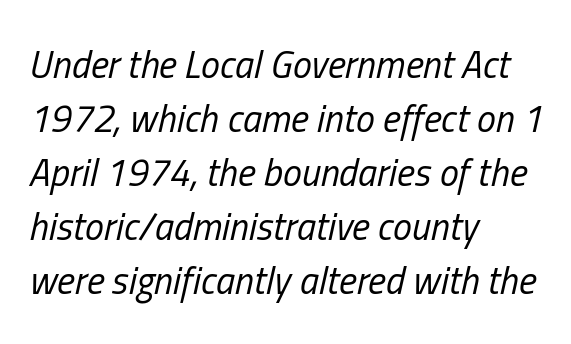
The image shows 38 px regular-weight, condensed type, italic (leaning right); set left-aligned, normal line spacing (1.42x), normal letter spacing, not underlined; low stroke contrast and a medium x-height.
